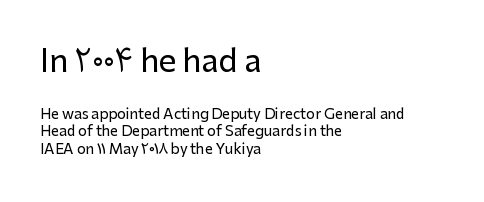
{"serif": "no", "italic": "no", "width": "normal", "stroke_contrast": "low", "x_height": "medium", "monospaced": "no", "underline": "no", "align": "left", "line_spacing": "normal", "line_spacing_ratio": 1.26, "letter_spacing": "normal", "letter_spacing_em": 0.0, "larger_block": "first", "size_ratio": 2.21, "glyph_px": 31}
